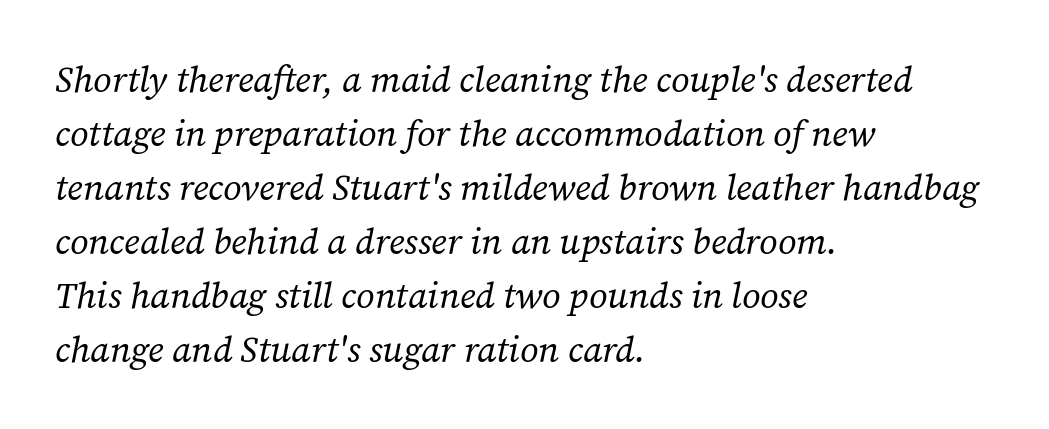
{"serif": "yes", "italic": "yes", "lean": "right", "slant_degrees": 12, "bold": "no", "weight": "regular", "width": "normal", "stroke_contrast": "low", "x_height": "medium", "monospaced": "no", "underline": "no", "align": "left", "line_spacing": "normal", "line_spacing_ratio": 1.5, "letter_spacing": "normal", "letter_spacing_em": 0.0, "glyph_px": 36}
